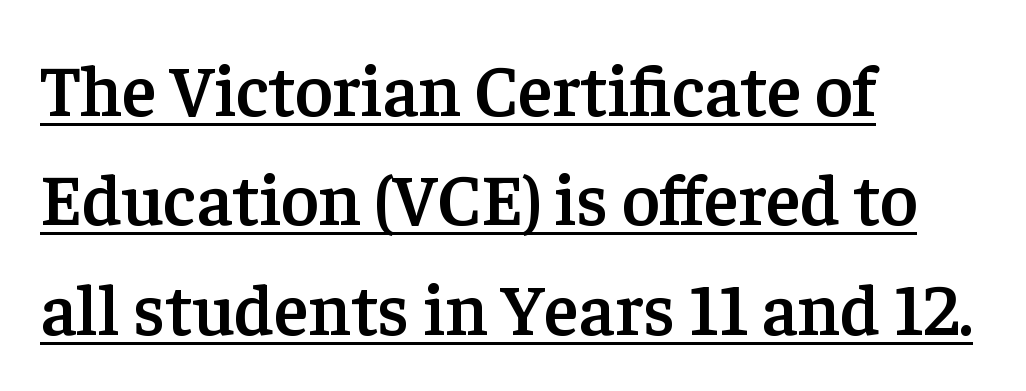
A somewhat darkened texture: the type is semibold rather than bold. The gaps between neighbouring characters are ordinary and unremarkable. A typesetter would call this proportional, since set widths differ per character. If you measured baseline to baseline, you'd find a middling distance.
